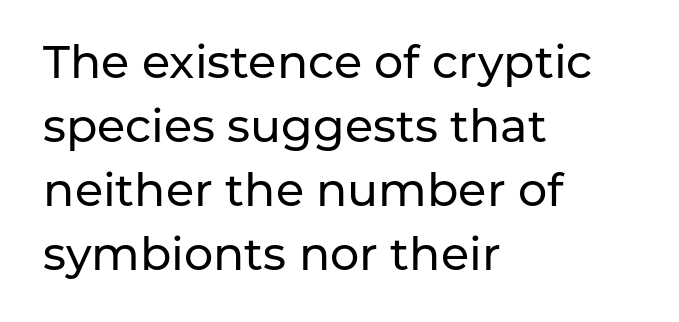
Nothing unusual about the tracking: characters are spaced as the font intends. Quick note: underline off. Reading down the column, the eye jumps a familiar distance to each next line. The typesetter chose a ragged-right arrangement here. Is this a fixed-width face? No — the glyphs have proportional, varying widths. Rendered with straight, roman letterforms.
